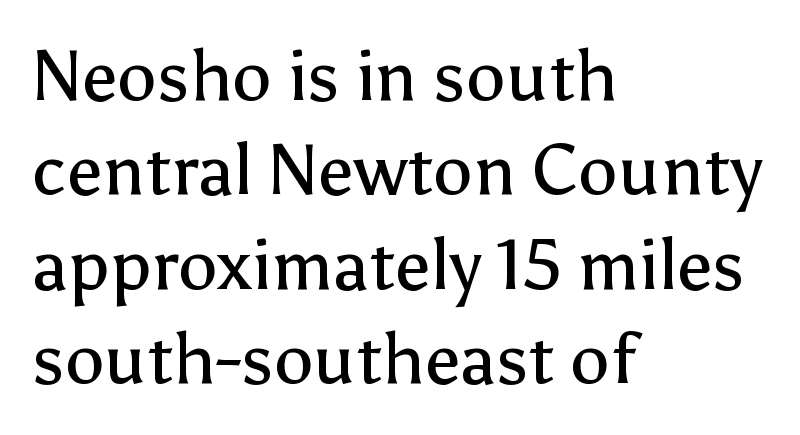
The image shows 71 px regular-weight sans-serif type, upright; set left-aligned, normal line spacing (1.33x), normal letter spacing, not underlined; low stroke contrast and a medium x-height.
